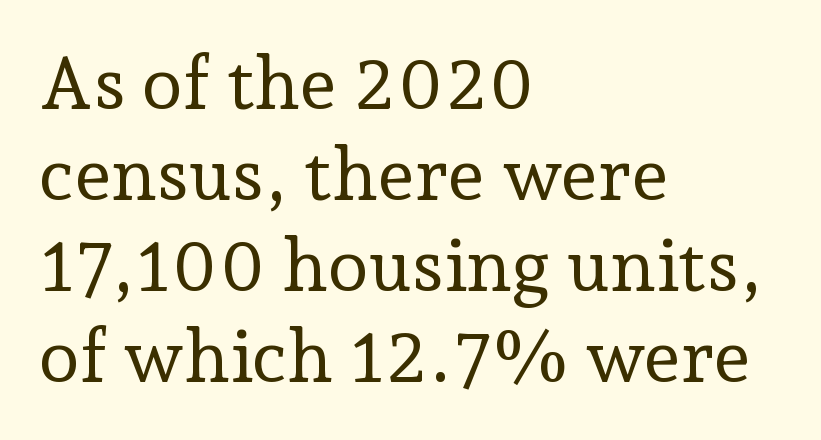
The image shows 74 px regular-weight serif type, upright; set left-aligned, line spacing 1.23x, normal letter spacing, not underlined; low stroke contrast and a medium x-height.
